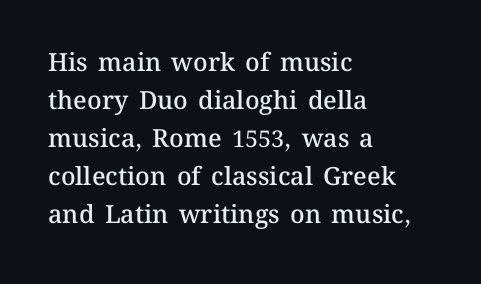
{"italic": "no", "bold": "semi", "underline": "no", "align": "left", "line_spacing": "normal", "line_spacing_ratio": 1.52, "letter_spacing": "normal", "letter_spacing_em": 0.0, "glyph_px": 25}
